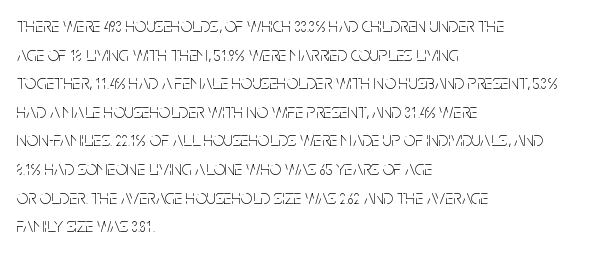
The image shows 20 px text type, upright; set left-aligned, normal line spacing (1.43x), normal letter spacing, not underlined.
